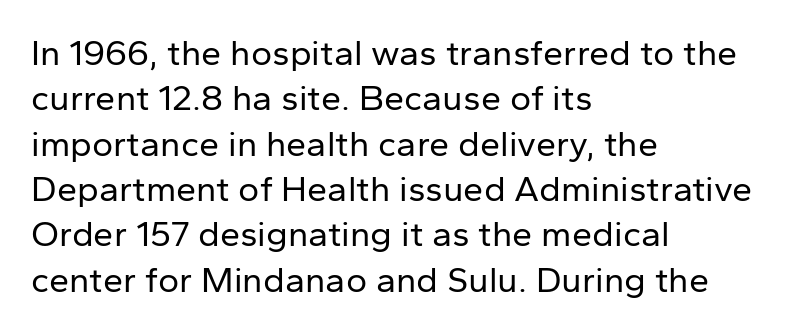
Q: Is the text bold? A: No.
Q: Is the text italic (slanted)? A: No, it is upright.
Q: Is the typeface a serif or a sans-serif typeface? A: Sans-serif.
Q: Is the text underlined? A: No.
Q: How is the paragraph aligned? A: Left-aligned.
Q: Is the spacing between letters normal or unusually wide? A: Normal.
Q: Is the spacing between lines tight, normal or loose? A: Normal.
Q: Width (condensed, normal, or wide)? A: Normal.
Q: Stroke contrast? A: Low.
Q: x-height? A: Medium.
Q: Monospaced? A: No.
